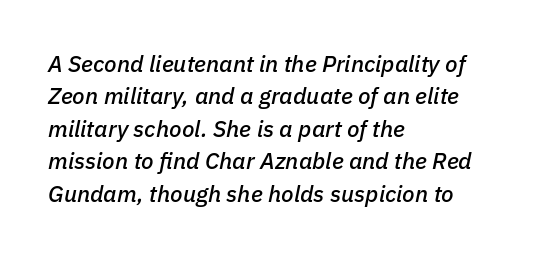
Q: Is the text italic (slanted)? A: Yes, it leans right by about 11 degrees.
Q: Is the text underlined? A: No.
Q: How is the paragraph aligned? A: Left-aligned.
Q: Is the spacing between letters normal or unusually wide? A: Normal.
Q: Is the spacing between lines tight, normal or loose? A: Normal.
